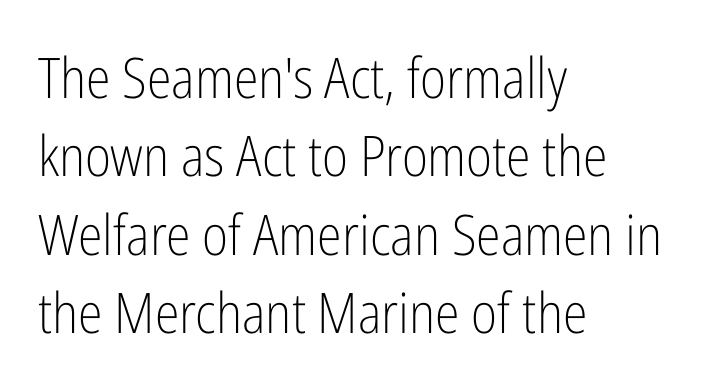
The image shows 56 px light, condensed sans-serif type, upright; set left-aligned, normal line spacing (1.4x), normal letter spacing, not underlined; low stroke contrast and a medium x-height.
